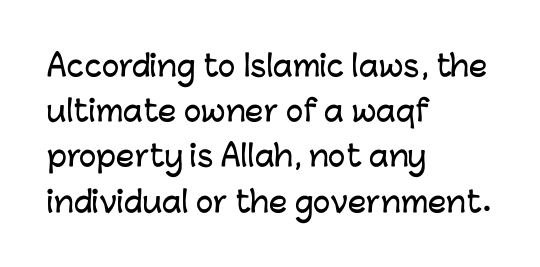
{"serif": "no", "italic": "no", "width": "normal", "stroke_contrast": "low", "x_height": "medium", "monospaced": "no", "underline": "no", "align": "left", "line_spacing": "normal", "line_spacing_ratio": 1.56, "letter_spacing": "normal", "letter_spacing_em": 0.0, "glyph_px": 29}
